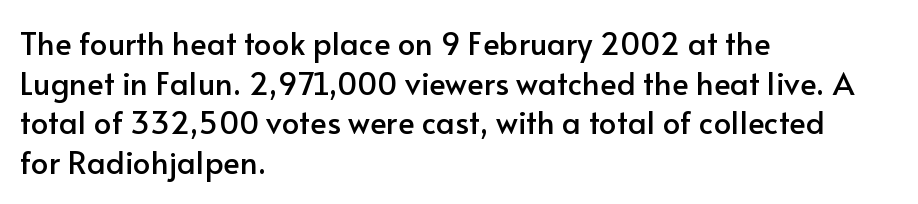
{"serif": "no", "italic": "no", "width": "normal", "stroke_contrast": "low", "x_height": "small", "monospaced": "no", "underline": "no", "align": "left", "line_spacing": "normal", "line_spacing_ratio": 1.28, "letter_spacing": "normal", "letter_spacing_em": 0.0, "glyph_px": 31}
